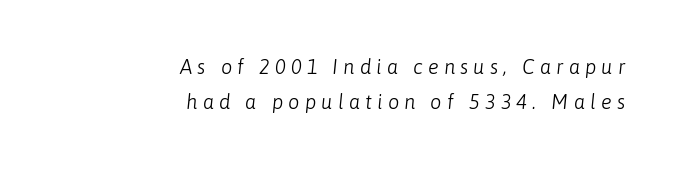
{"italic": "yes", "lean": "right", "slant_degrees": 6, "bold": "no", "underline": "no", "align": "right", "line_spacing_ratio": 1.77, "letter_spacing": "wide", "letter_spacing_em": 0.26, "glyph_px": 20}
